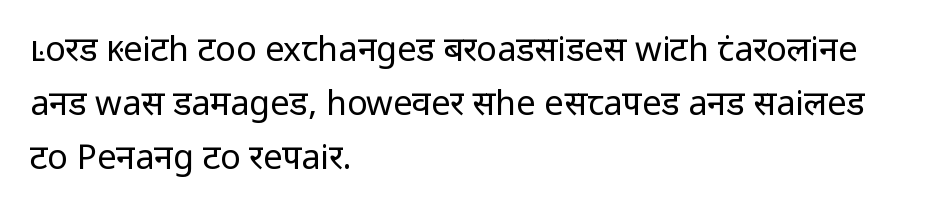
The image shows 34 px regular-weight sans-serif type, upright; set left-aligned, normal line spacing (1.59x), normal letter spacing, not underlined; low stroke contrast and a medium x-height.
